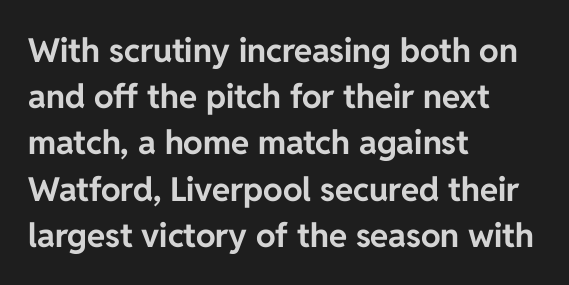
{"serif": "no", "italic": "no", "bold": "yes", "weight": "bold", "width": "normal", "stroke_contrast": "low", "x_height": "medium", "monospaced": "no", "underline": "no", "align": "left", "line_spacing": "normal", "line_spacing_ratio": 1.4, "letter_spacing": "normal", "letter_spacing_em": 0.0, "glyph_px": 33}
